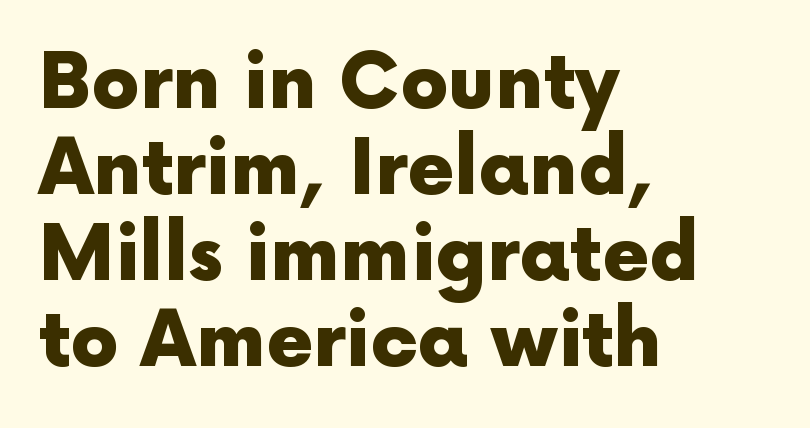
A bare baseline throughout the passage. Students, note that the glyphs here touch the page at normal intervals. Weight: bold. Each new line begins almost immediately beneath the previous one. These lines are rendered in a variable-pitch font. No italicization has been applied; the sample stays upright.
